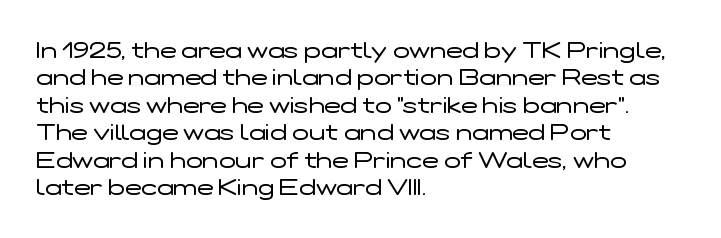
Counters stay open thanks to moderate or lighter strokes. All the whitespace from short lines collects on the right. Normally led — the rows are evenly, conventionally spaced. The glyphs are unaccompanied by any horizontal stroke below them.
